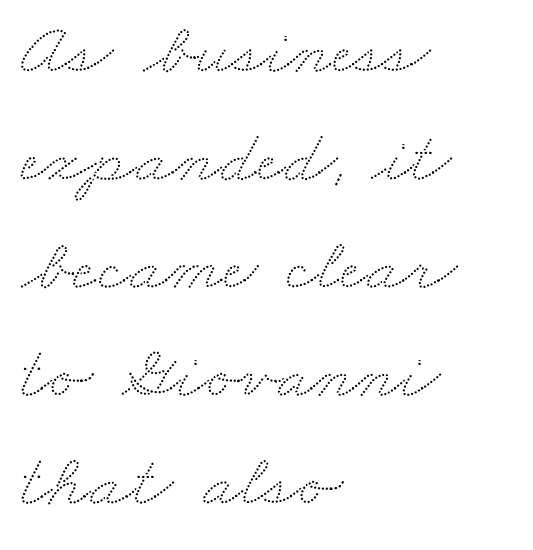
Does extra space separate the letters? No, they use regular spacing. Line spacing here is normal. The ragged edge is on the right, which tells us the setting is flush left. Clear beneath every line of the passage. Do the characters align in a grid? No, the font is proportional.
